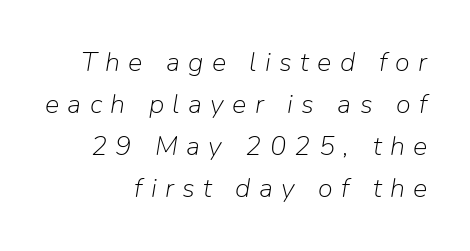
Q: Is the text bold? A: No.
Q: Is the text italic (slanted)? A: Yes, it leans right by about 9 degrees.
Q: Is the text underlined? A: No.
Q: How is the paragraph aligned? A: Right-aligned.
Q: Is the spacing between letters normal or unusually wide? A: Unusually wide.
Q: Is the spacing between lines tight, normal or loose? A: Normal.
